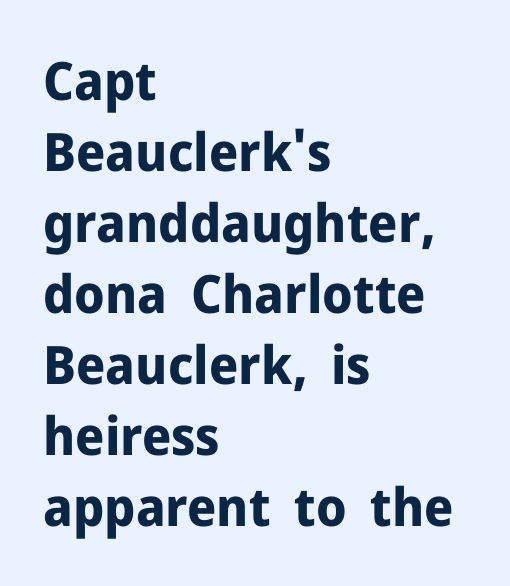
Q: Is the text bold? A: Yes.
Q: Is the text italic (slanted)? A: No, it is upright.
Q: Is the typeface a serif or a sans-serif typeface? A: Sans-serif.
Q: Is the text underlined? A: No.
Q: How is the paragraph aligned? A: Left-aligned.
Q: Is the spacing between letters normal or unusually wide? A: Normal.
Q: Is the spacing between lines tight, normal or loose? A: Normal.
Q: Width (condensed, normal, or wide)? A: Normal.
Q: Stroke contrast? A: Low.
Q: x-height? A: Medium.
Q: Monospaced? A: No.
